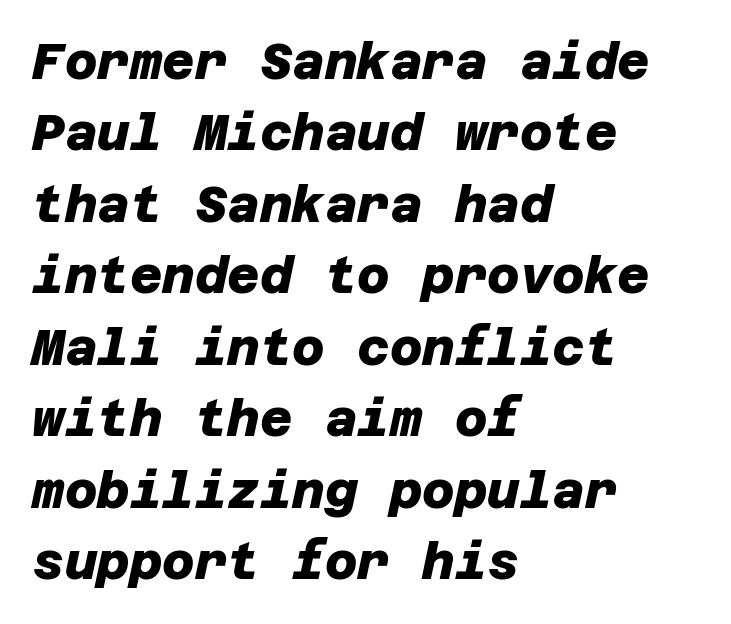
The image shows 50 px heavy sans-serif type; set left-aligned, normal line spacing (1.43x), normal letter spacing, not underlined; low stroke contrast and a large x-height.
